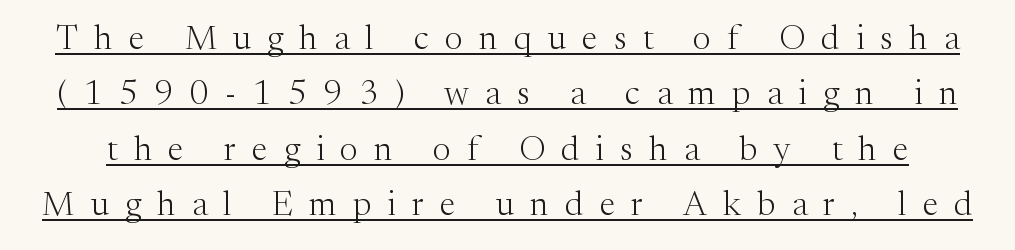
Q: Is the text bold? A: No.
Q: Is the text italic (slanted)? A: No, it is upright.
Q: Is the typeface a serif or a sans-serif typeface? A: Serif.
Q: Is the text underlined? A: Yes.
Q: Is the spacing between letters normal or unusually wide? A: Unusually wide.
Q: Is the spacing between lines tight, normal or loose? A: Normal.
Q: Width (condensed, normal, or wide)? A: Normal.
Q: Stroke contrast? A: Medium.
Q: x-height? A: Medium.
Q: Monospaced? A: No.
